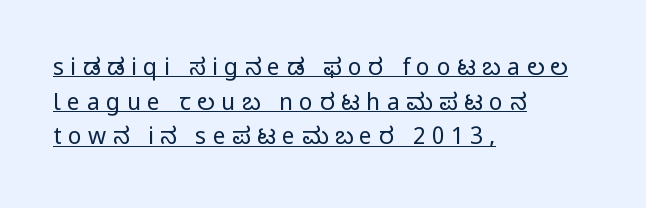
The image shows 23 px text type, upright; set left-aligned, normal line spacing (1.51x), unusually wide letter spacing (+0.28 em), underlined.
